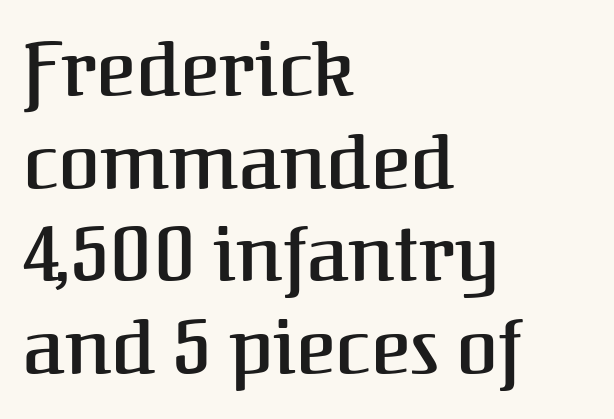
{"serif": "yes", "italic": "no", "width": "normal", "stroke_contrast": "medium", "x_height": "medium", "monospaced": "no", "underline": "no", "align": "left", "line_spacing_ratio": 1.22, "letter_spacing": "normal", "letter_spacing_em": 0.0, "glyph_px": 76}
